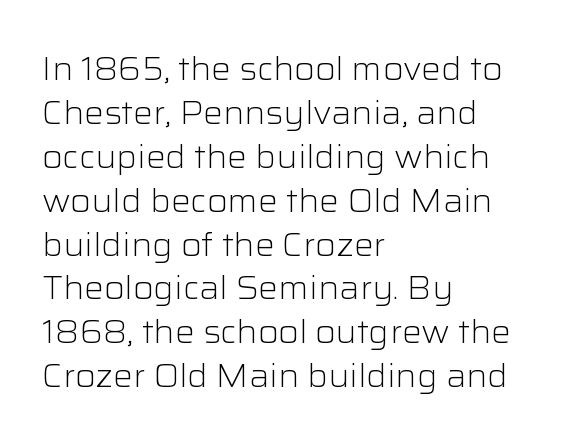
{"serif": "no", "italic": "no", "bold": "no", "weight": "light", "width": "normal", "stroke_contrast": "low", "x_height": "medium", "monospaced": "no", "underline": "no", "align": "left", "line_spacing": "normal", "line_spacing_ratio": 1.33, "letter_spacing": "normal", "letter_spacing_em": 0.0, "glyph_px": 33}
